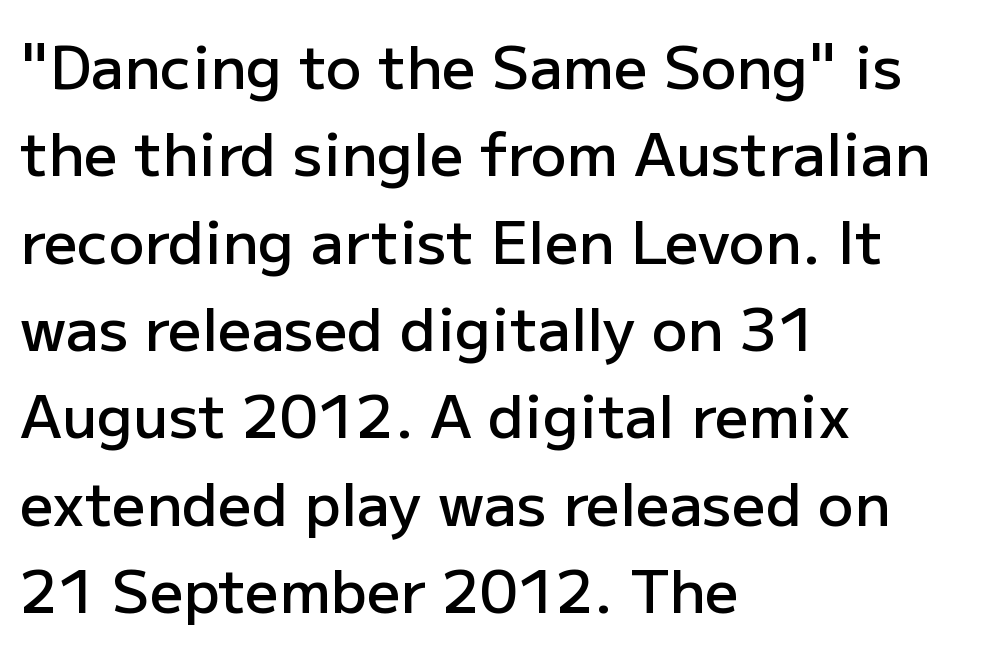
Nothing sits at the stroke ends, so this counts as sans-serif. The passage shown is not underscored anywhere. Is the letter spacing exaggerated? No — it looks like the ordinary default. Compared with typical paragraphs, the rows here are spaced about the same. The passage shown is typed in a proportional face where columns would drift. Every character sits straight up, as roman type does.
